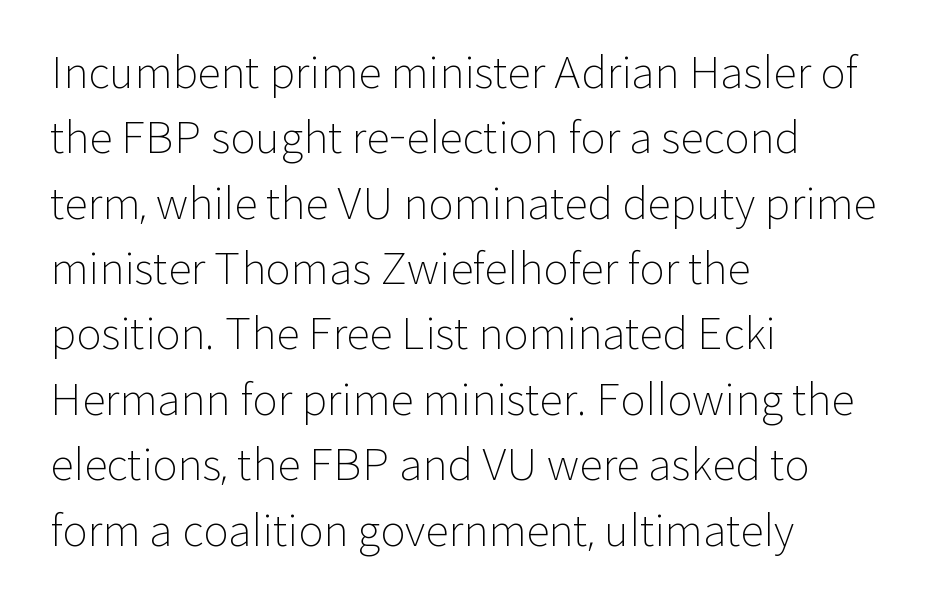
Q: Is the text bold? A: No.
Q: Is the text italic (slanted)? A: No, it is upright.
Q: Is the typeface a serif or a sans-serif typeface? A: Sans-serif.
Q: Is the text underlined? A: No.
Q: How is the paragraph aligned? A: Left-aligned.
Q: Is the spacing between letters normal or unusually wide? A: Normal.
Q: Is the spacing between lines tight, normal or loose? A: Normal.
Q: Width (condensed, normal, or wide)? A: Normal.
Q: Stroke contrast? A: Low.
Q: x-height? A: Medium.
Q: Monospaced? A: No.
